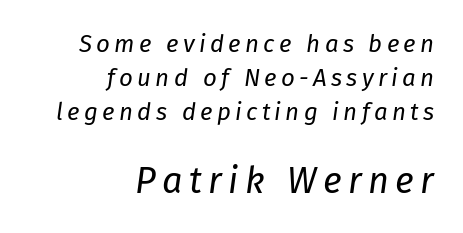
The image shows 36 px regular-weight type, italic (leaning right); set right-aligned, normal line spacing (1.41x), not underlined; the second (bottom) block is 1.5x larger; low stroke contrast and a medium x-height.
